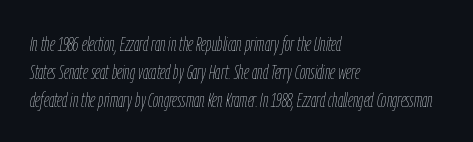
The image shows 21 px text type, italic (leaning right); set left-aligned, normal line spacing (1.33x), normal letter spacing, not underlined.
